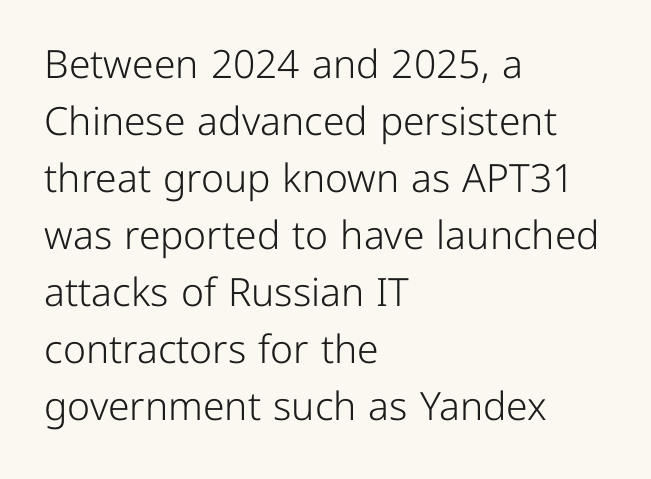
Q: Is the text bold? A: No.
Q: Is the text italic (slanted)? A: No, it is upright.
Q: Is the typeface a serif or a sans-serif typeface? A: Sans-serif.
Q: Is the text underlined? A: No.
Q: How is the paragraph aligned? A: Left-aligned.
Q: Is the spacing between letters normal or unusually wide? A: Normal.
Q: Is the spacing between lines tight, normal or loose? A: Normal.
Q: Width (condensed, normal, or wide)? A: Normal.
Q: Stroke contrast? A: Low.
Q: x-height? A: Medium.
Q: Monospaced? A: No.
